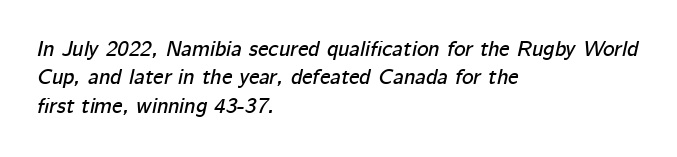
How would I describe the line gaps? Plain and ordinary. Observe the ordinary spacing: letters are neighbours, not strangers. The typography opts for an oblique posture over an upright one. In CSS terms this would be text-align: left. Letters rest on an invisible, unmarked baseline.
